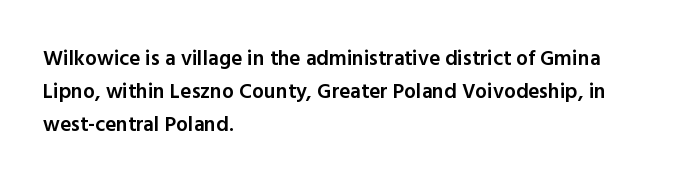
Q: Is the text bold? A: Semi-bold.
Q: Is the text italic (slanted)? A: No, it is upright.
Q: Is the text underlined? A: No.
Q: How is the paragraph aligned? A: Left-aligned.
Q: Is the spacing between letters normal or unusually wide? A: Normal.
Q: Is the spacing between lines tight, normal or loose? A: Normal.
